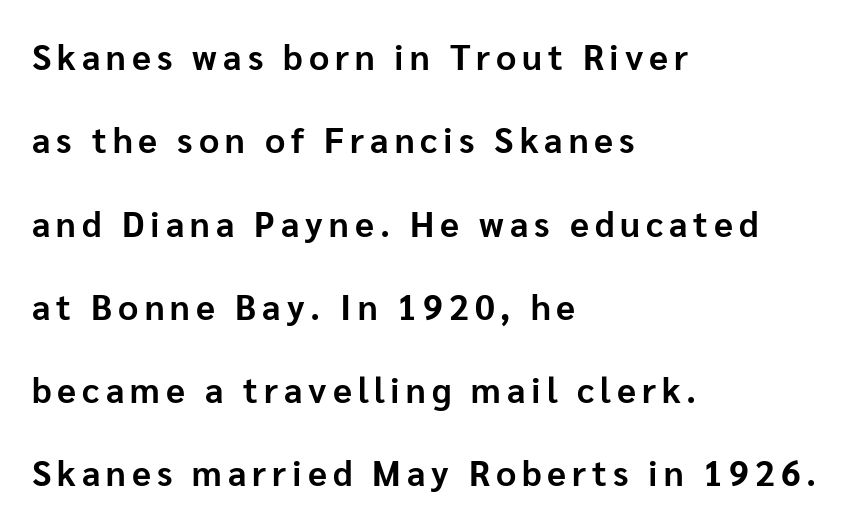
The image shows 35 px bold sans-serif type, upright; set left-aligned, loose line spacing (2.38x), not underlined; low stroke contrast and a medium x-height.
